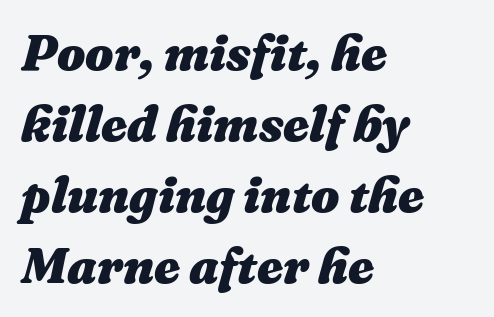
{"italic": "yes", "lean": "right", "slant_degrees": 16, "bold": "yes", "weight": "heavy", "width": "normal", "stroke_contrast": "medium", "x_height": "medium", "monospaced": "no", "underline": "no", "align": "left", "line_spacing": "normal", "line_spacing_ratio": 1.42, "letter_spacing": "normal", "letter_spacing_em": 0.0, "glyph_px": 50}
